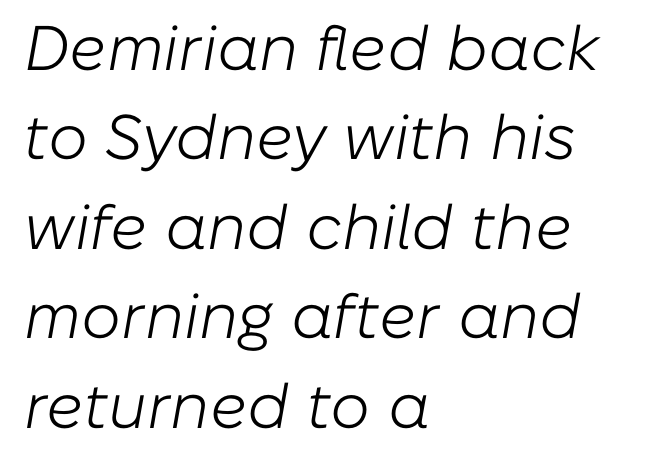
Proportional: the letters do not fall into vertical columns. A typesetter would call this zero additional tracking. The passage shown is not bold in any degree. The compositor pushed each line to the left boundary.
